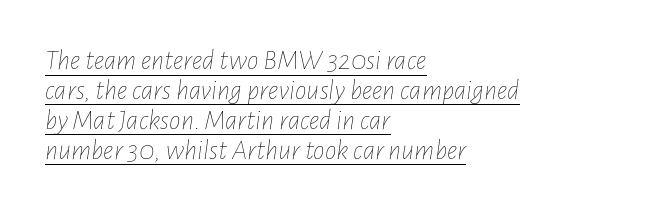
{"italic": "yes", "lean": "right", "slant_degrees": 7, "bold": "no", "weight": "thin", "width": "condensed", "stroke_contrast": "low", "x_height": "medium", "monospaced": "no", "underline": "yes", "align": "left", "line_spacing": "tight", "line_spacing_ratio": 1.03, "letter_spacing": "normal", "letter_spacing_em": 0.0, "glyph_px": 29}
